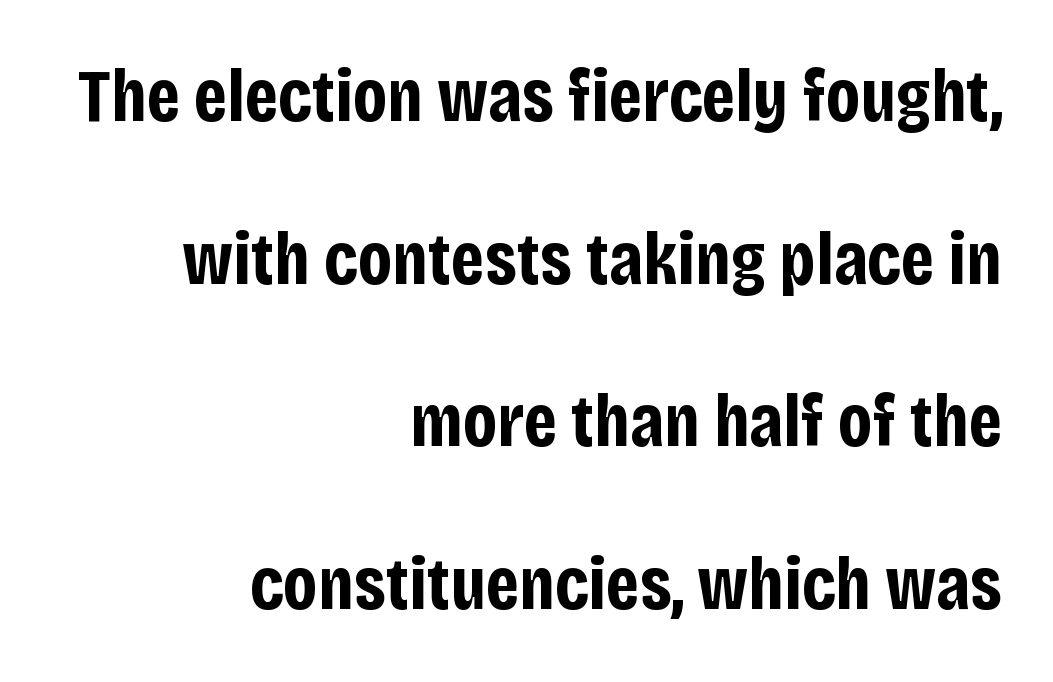
Heft: maximum for text — a bold. Every stem runs plumb, perpendicular to the baseline. The space beneath each line is pristine and unruled. The letterforms sit shoulder to shoulder at normal distance.
